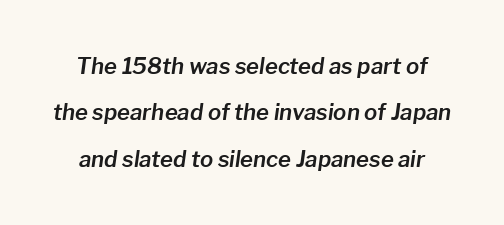
Only glyphs here, with clear space below each row. Widely set lines give the paragraph a tall, airy silhouette. In terms of posture, this sample is oblique. Glyph-to-glyph distance matches everyday printed text.
